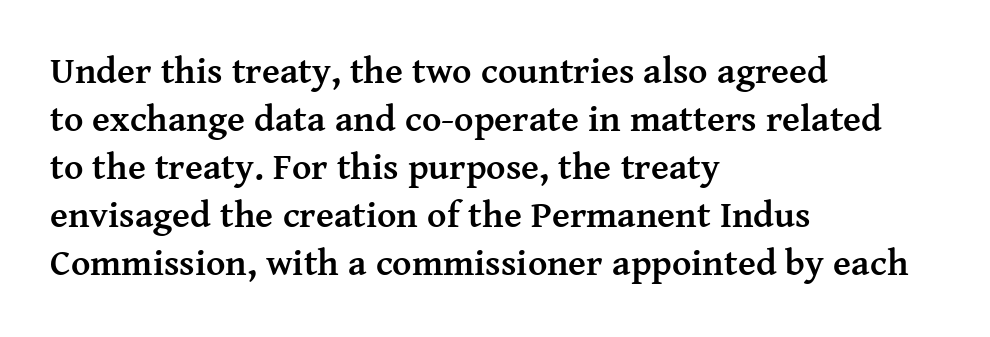
Students, note that the glyphs here touch the page at normal intervals. Every letter is thick-stroked: bold, no question. Normally led — the rows are evenly, conventionally spaced. The gap between lines stays unmarked. Do the letters lean? They stand straight. These lines stack with their left ends in a neat column.
